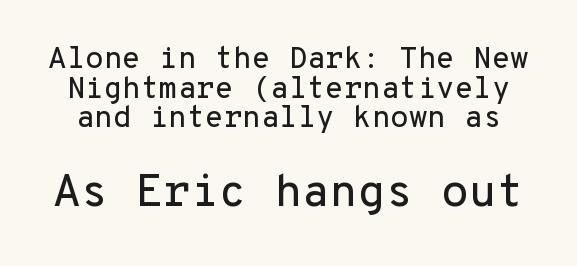
When letters stand straight like this, we call the style roman or upright. The face used here appears at its bigger size in the lower chunk. The letters carry no serifs — their stems end cleanly without finishing strokes. What's the leading like? Squeezed, with rows nearly overlapping.
